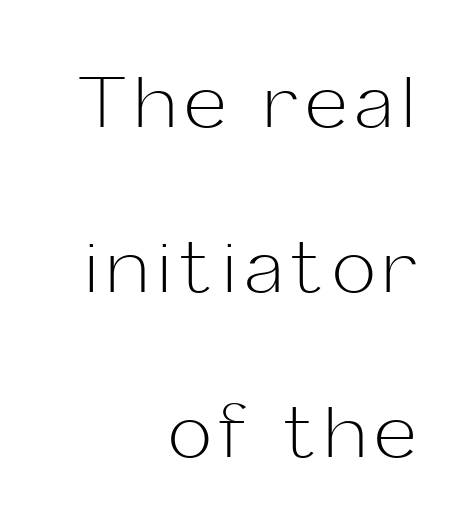
Q: Is the text bold? A: No.
Q: Is the text italic (slanted)? A: No, it is upright.
Q: Is the typeface a serif or a sans-serif typeface? A: Sans-serif.
Q: Is the text underlined? A: No.
Q: How is the paragraph aligned? A: Right-aligned.
Q: Is the spacing between lines tight, normal or loose? A: Loose.
Q: Width (condensed, normal, or wide)? A: Normal.
Q: Stroke contrast? A: Low.
Q: x-height? A: Medium.
Q: Monospaced? A: No.
